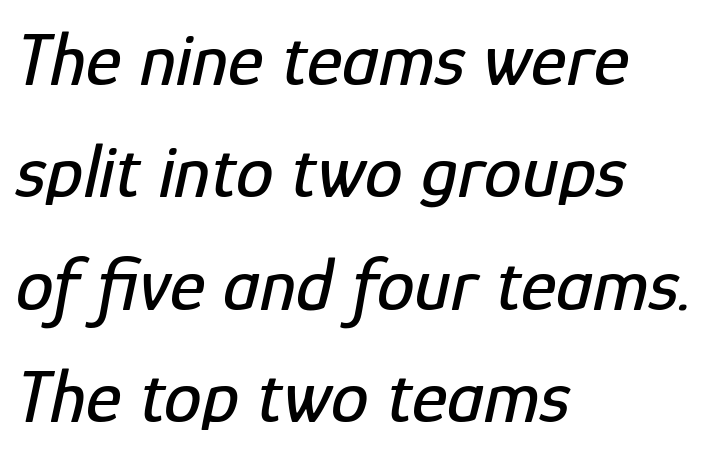
The image shows 76 px condensed type, italic (leaning right); set left-aligned, normal line spacing (1.48x), normal letter spacing, not underlined; low stroke contrast and a medium x-height.
